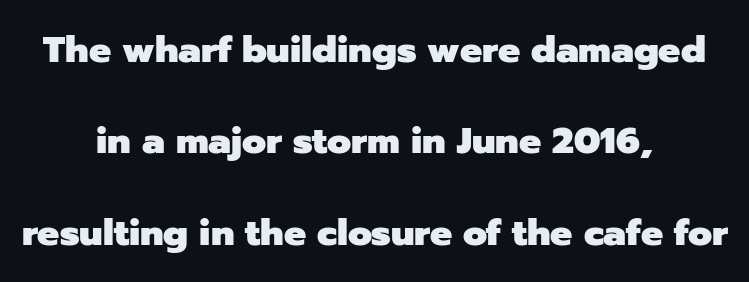
{"serif": "no", "italic": "no", "bold": "yes", "weight": "heavy", "width": "normal", "stroke_contrast": "low", "x_height": "medium", "monospaced": "no", "underline": "no", "align": "center", "line_spacing": "loose", "line_spacing_ratio": 2.47, "letter_spacing": "normal", "letter_spacing_em": 0.0, "glyph_px": 37}
